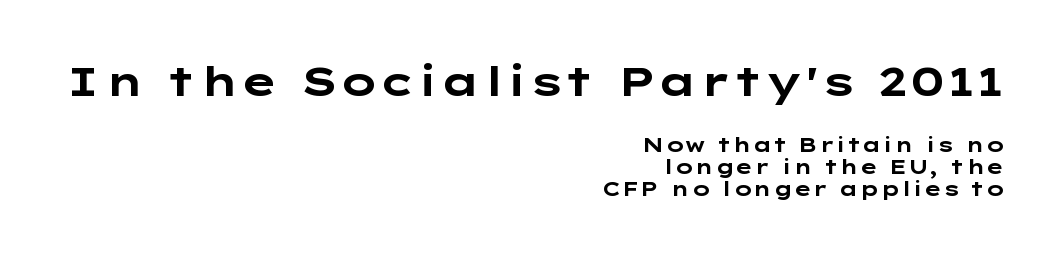
Does the weight exceed regular? Yes, all the way to bold. Alignment: flush right. There is no visible air inserted between adjacent glyphs. The upper block of text is set noticeably larger than the block beneath it. Has an underline been added? It has not.
